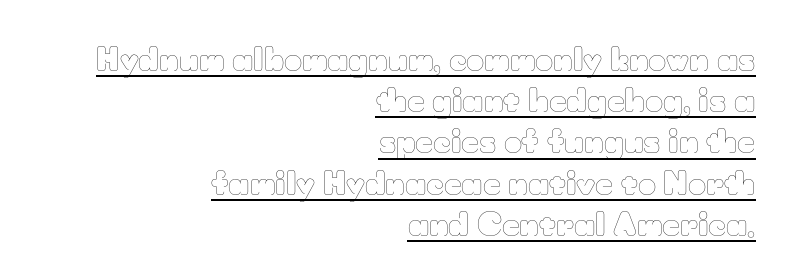
The image shows 31 px thin type, upright; set right-aligned, normal line spacing (1.33x), normal letter spacing, underlined; low stroke contrast and a small x-height.
